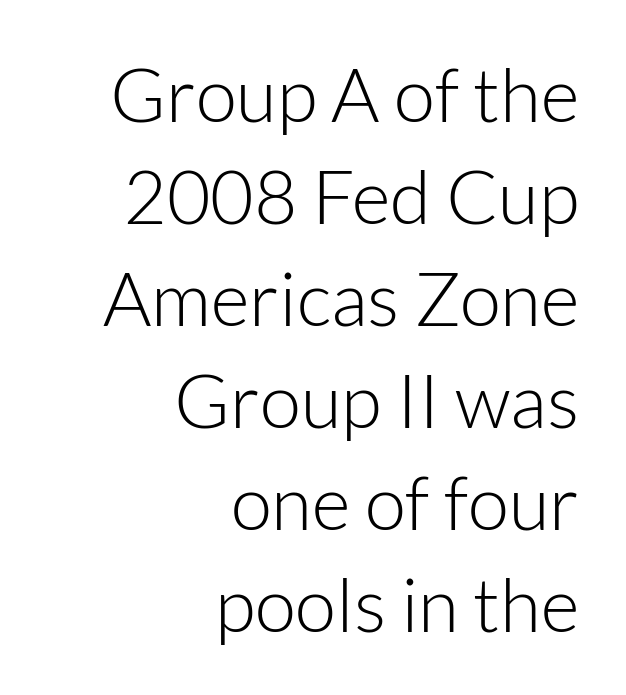
Q: Is the text bold? A: No.
Q: Is the text italic (slanted)? A: No, it is upright.
Q: Is the typeface a serif or a sans-serif typeface? A: Sans-serif.
Q: Is the text underlined? A: No.
Q: How is the paragraph aligned? A: Right-aligned.
Q: Is the spacing between letters normal or unusually wide? A: Normal.
Q: Is the spacing between lines tight, normal or loose? A: Normal.
Q: Width (condensed, normal, or wide)? A: Normal.
Q: Stroke contrast? A: Low.
Q: x-height? A: Medium.
Q: Monospaced? A: No.
